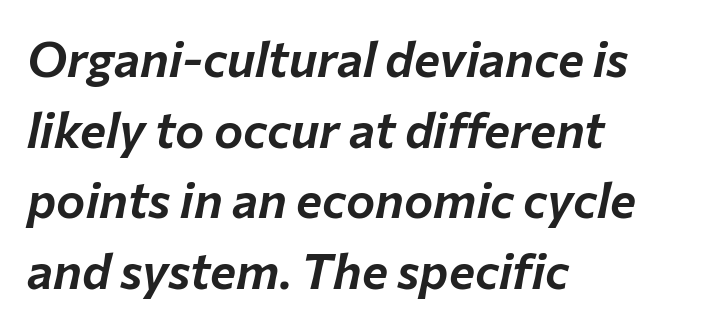
Q: Is the text italic (slanted)? A: Yes, it leans right by about 12 degrees.
Q: Is the text underlined? A: No.
Q: How is the paragraph aligned? A: Left-aligned.
Q: Is the spacing between letters normal or unusually wide? A: Normal.
Q: Is the spacing between lines tight, normal or loose? A: Normal.
Q: Width (condensed, normal, or wide)? A: Normal.
Q: Stroke contrast? A: Low.
Q: x-height? A: Medium.
Q: Monospaced? A: No.
